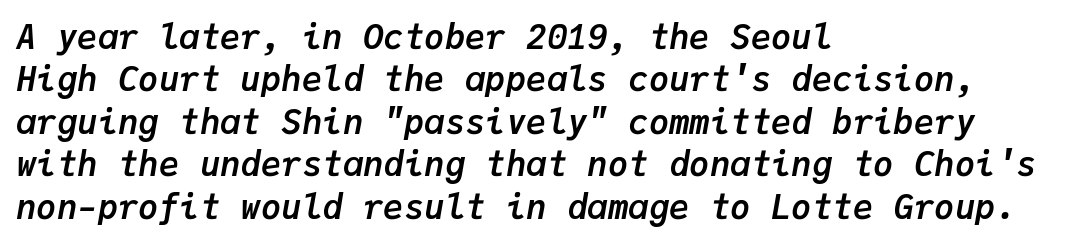
The image shows 34 px semibold type, italic (leaning right), monospaced; set left-aligned, normal line spacing (1.25x), normal letter spacing, not underlined; low stroke contrast and a medium x-height.
